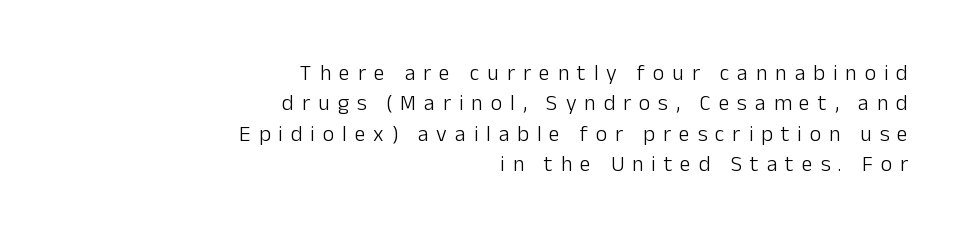
{"italic": "no", "bold": "no", "underline": "no", "align": "right", "line_spacing": "normal", "line_spacing_ratio": 1.38, "letter_spacing": "wide", "letter_spacing_em": 0.36, "glyph_px": 22}
